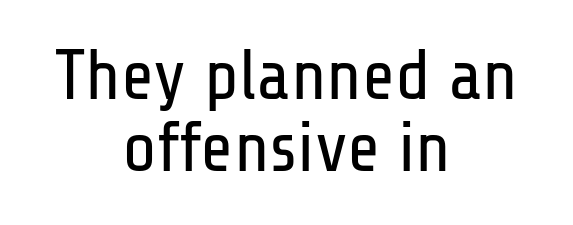
Q: Is the text bold? A: No.
Q: Is the text italic (slanted)? A: No, it is upright.
Q: Is the typeface a serif or a sans-serif typeface? A: Sans-serif.
Q: Is the text underlined? A: No.
Q: How is the paragraph aligned? A: Centered.
Q: Is the spacing between letters normal or unusually wide? A: Normal.
Q: Is the spacing between lines tight, normal or loose? A: Tight.
Q: Width (condensed, normal, or wide)? A: Condensed.
Q: Stroke contrast? A: Low.
Q: x-height? A: Medium.
Q: Monospaced? A: No.
